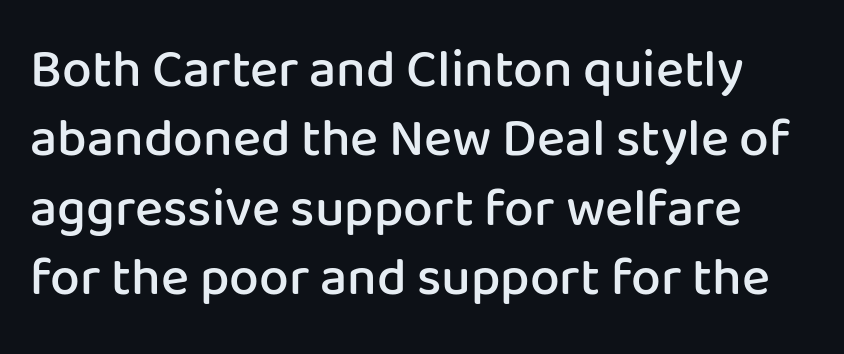
Is the letter spacing exaggerated? No — it looks like the ordinary default. These lines are composed in type without serifs. Unmarked baselines from the first word to the last. Does the weight exceed regular? Yes, but only to semibold. Upright lettering throughout. The letters advance in unequal steps, a hallmark of proportional type.
